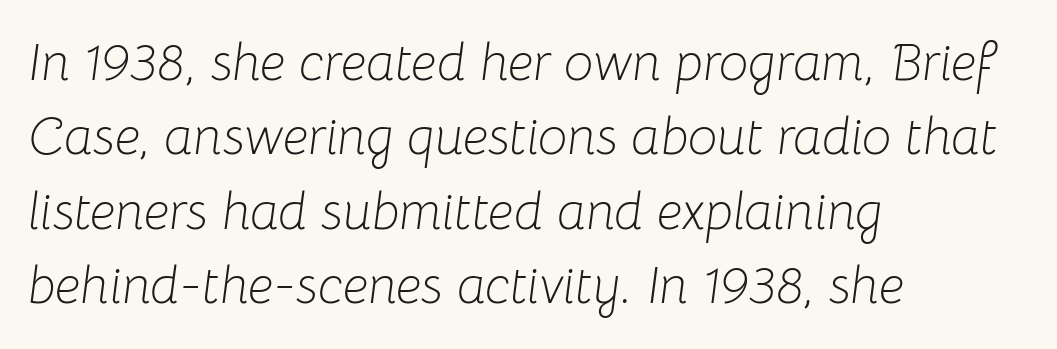
The whole block is typeset with a tilt. You could not count columns in this text — the font is proportionally spaced. Is the letter spacing exaggerated? No — it looks like the ordinary default. Evenly set lines give the paragraph a standard silhouette. This rendering uses left alignment, leaving the right contour irregular. Stroke thickness stays within the range of a standard reading face or lighter.
